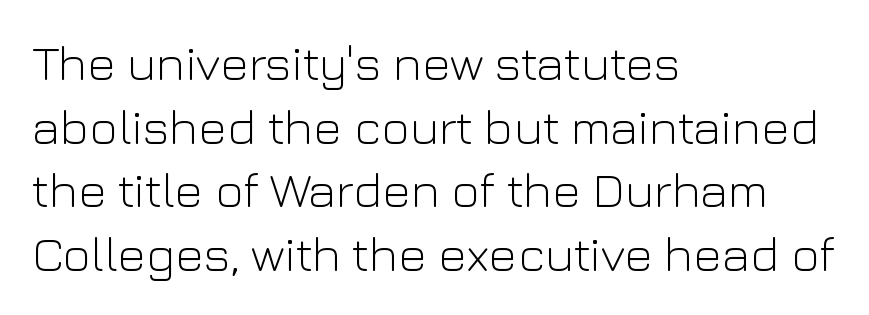
The image shows 49 px light sans-serif type, upright; set left-aligned, normal line spacing (1.3x), normal letter spacing, not underlined; low stroke contrast and a medium x-height.
